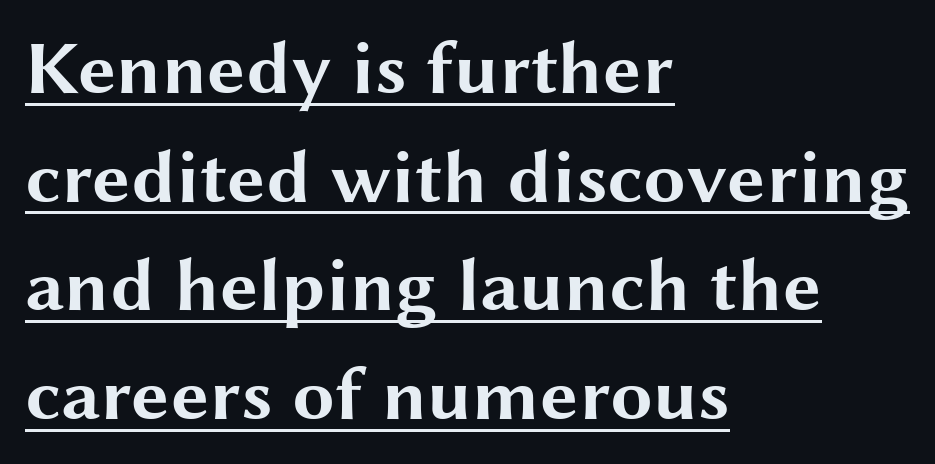
{"serif": "no", "italic": "no", "bold": "yes", "weight": "bold", "width": "wide", "stroke_contrast": "medium", "x_height": "medium", "monospaced": "no", "underline": "yes", "align": "left", "line_spacing": "normal", "line_spacing_ratio": 1.43, "letter_spacing": "normal", "letter_spacing_em": 0.0, "glyph_px": 76}
